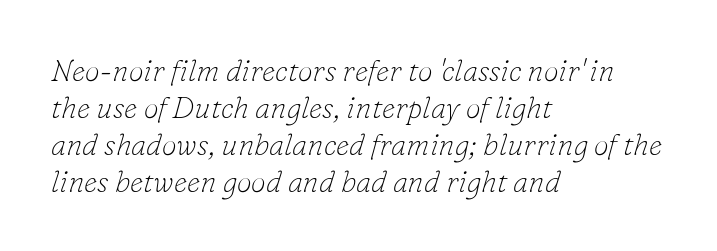
The image shows 30 px thin serif type, italic (leaning right); set left-aligned, line spacing 1.23x, normal letter spacing, not underlined; low stroke contrast and a small x-height.
